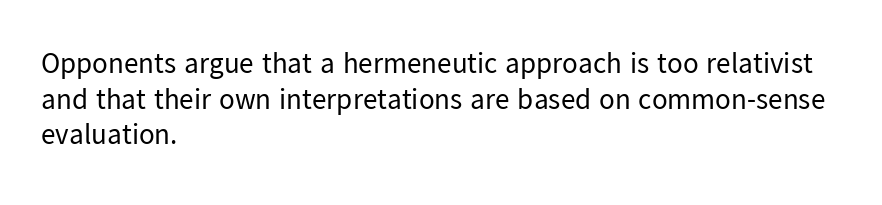
Think of a printed novel: that variable character pitch is what you see here. Compared with typical body copy, the letter spacing here is the same. Every row of glyphs begins at an identical x-position on the left. Check where the strokes stop: nothing finishes them off — pure sans. Vertical strokes here are truly vertical. Stems and bowls with no extra thickness — not bold.
